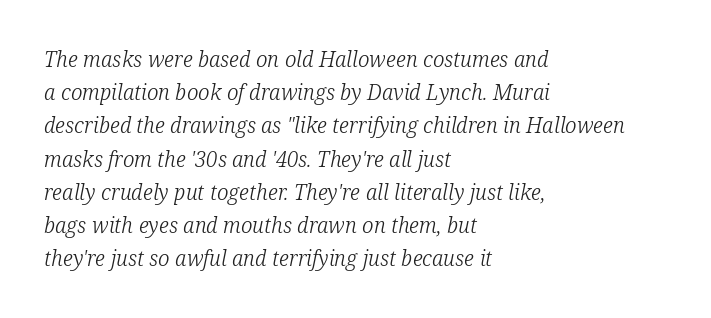
The typeface has the unassuming heft of standard copy or less. Inter-character spacing is left at the font's built-in metrics. Decoration check: the copy has no underline. Compared with a centered layout, this one pins lines to the left instead.
